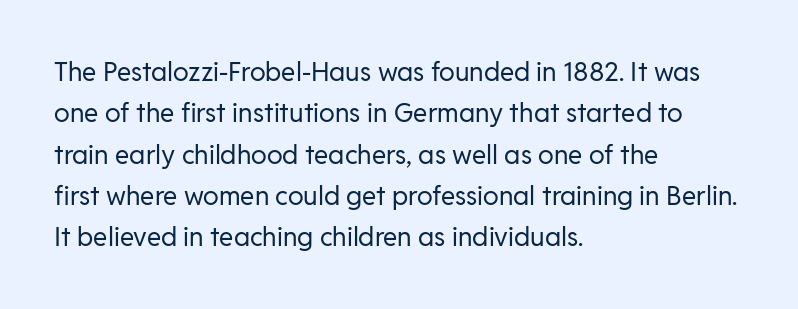
The image shows 26 px text type, upright; set left-aligned, normal line spacing (1.59x), normal letter spacing, not underlined.
